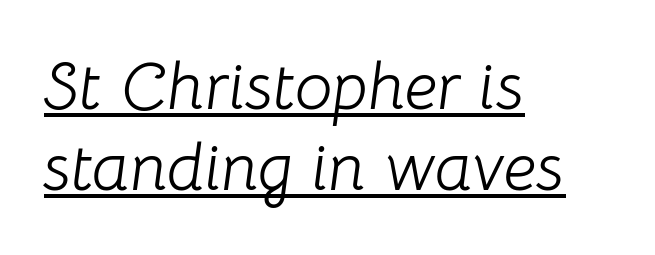
Q: Is the text bold? A: No.
Q: Is the text italic (slanted)? A: Yes, it leans right by about 8 degrees.
Q: Is the text underlined? A: Yes.
Q: How is the paragraph aligned? A: Left-aligned.
Q: Is the spacing between letters normal or unusually wide? A: Normal.
Q: Width (condensed, normal, or wide)? A: Normal.
Q: Stroke contrast? A: Low.
Q: x-height? A: Medium.
Q: Monospaced? A: No.
